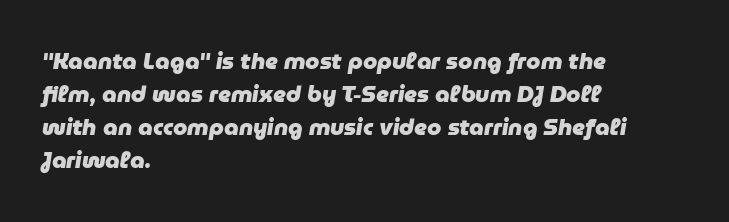
Typographic density is high because the face is bold. The typesetter chose a ragged-right arrangement here. Designer's note — italics engaged. Glyph-to-glyph distance matches everyday printed text.
